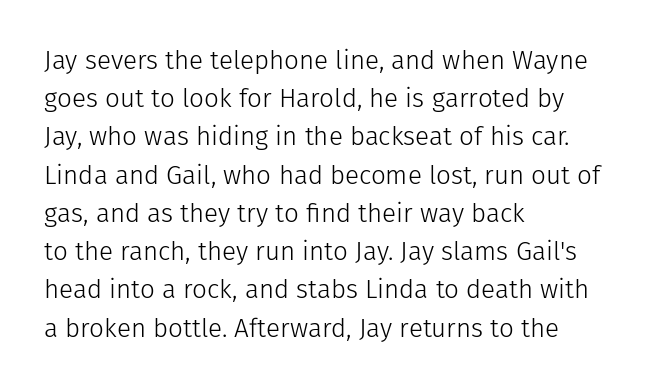
The vertical gap from one line to the next is medium. Quick note: underline off. The characters are drawn with everyday or finer stroke widths. A typesetter would mark this as roman, not italic. Caption: multi-line text, flush left, ragged right.
